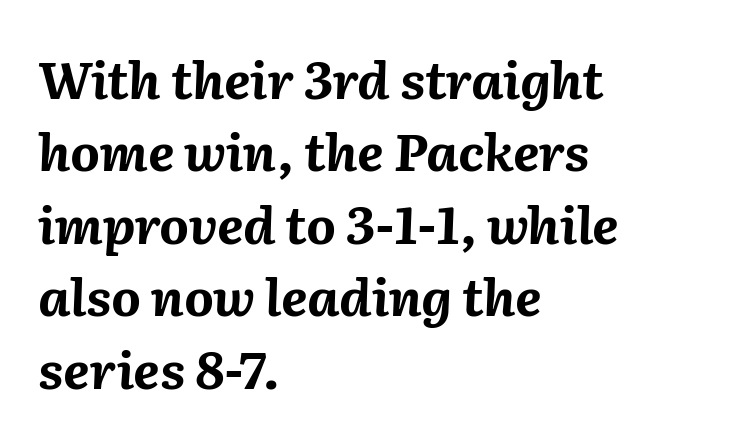
The font is running at its bold setting. How are the letters spaced? Ordinarily, with no added tracking. A typesetter would call this leading conventional body-copy spacing. Note the varied advance widths — an 'i' is clearly narrower than an 'm'. Style check: oblique.
